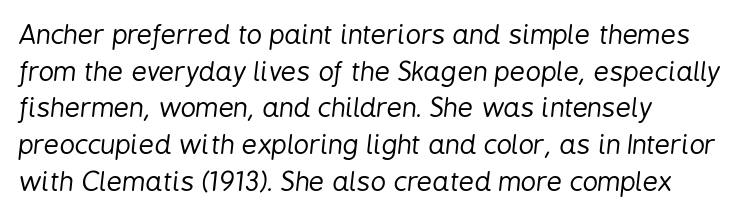
{"italic": "yes", "lean": "right", "slant_degrees": 6, "bold": "no", "underline": "no", "align": "left", "line_spacing": "normal", "line_spacing_ratio": 1.36, "letter_spacing": "normal", "letter_spacing_em": 0.0, "glyph_px": 27}
